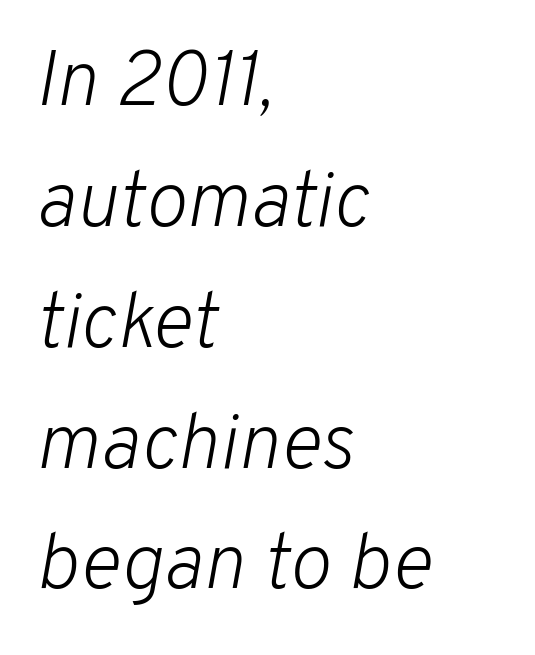
Does extra space separate the letters? No, they use regular spacing. Nobody drew a line under any word here. The lines in this sample share a left origin and differ only in where they stop. This is oblique type, the kind used for emphasis or titles. Varying glyph widths throughout — classic text-font behaviour.
